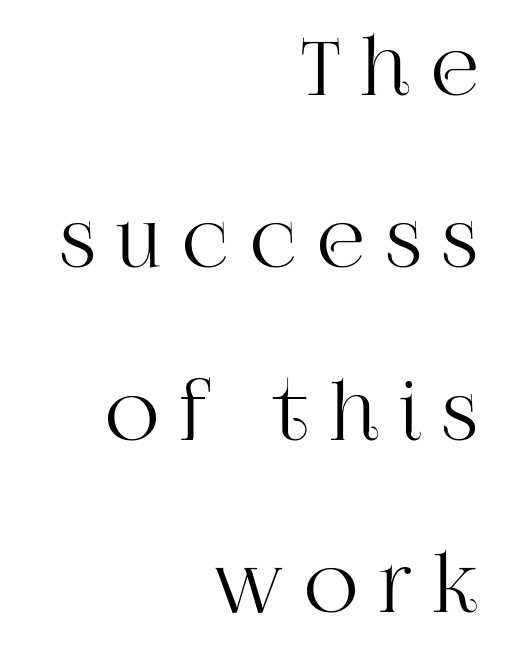
The image shows 75 px serif type, upright; set right-aligned, loose line spacing (2.3x), unusually wide letter spacing (+0.28 em), not underlined; high stroke contrast and a large x-height.
